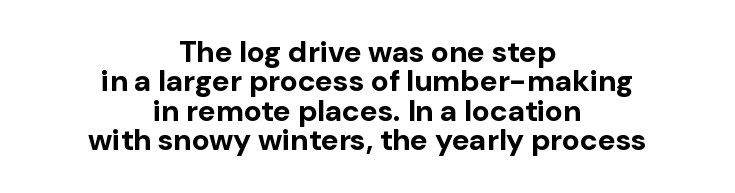
The image shows 30 px bold sans-serif type, upright; set centered, tight line spacing (0.98x), normal letter spacing, not underlined; low stroke contrast and a medium x-height.
